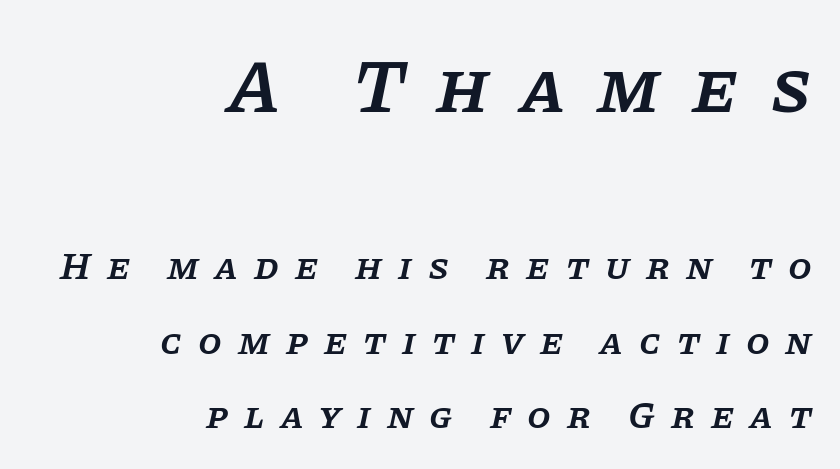
The lines in this sample share a right terminus and differ only in where they begin. Emphasis-style slanted type is in use. Plain, unruled lines of type. Glyph-to-glyph distance is far greater than everyday printed text. Each letter's strokes conclude with small projecting serifs. The more generous point size was reserved for the upper chunk.
